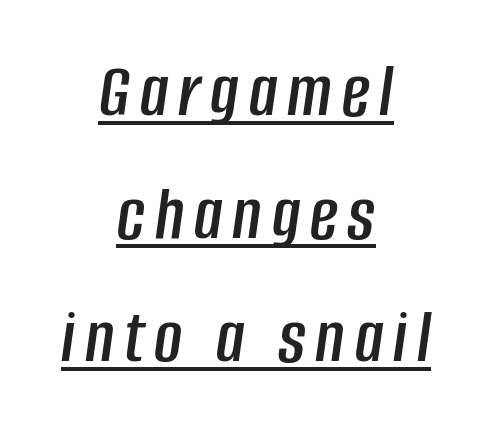
These lines sit exactly where default settings would place them. The sample's only ornament is a line tracing under the words. Varying glyph widths throughout — classic text-font behaviour. The typesetter chose a symmetrical, centered arrangement here.
